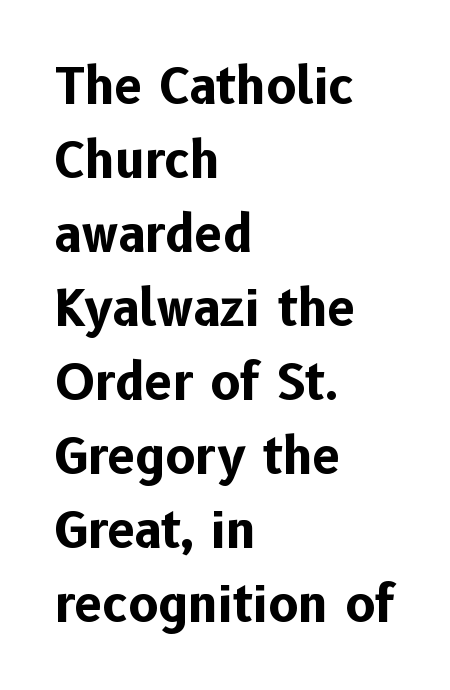
The image shows 50 px bold sans-serif type, upright; set left-aligned, normal line spacing (1.48x), normal letter spacing, not underlined; low stroke contrast and a medium x-height.
